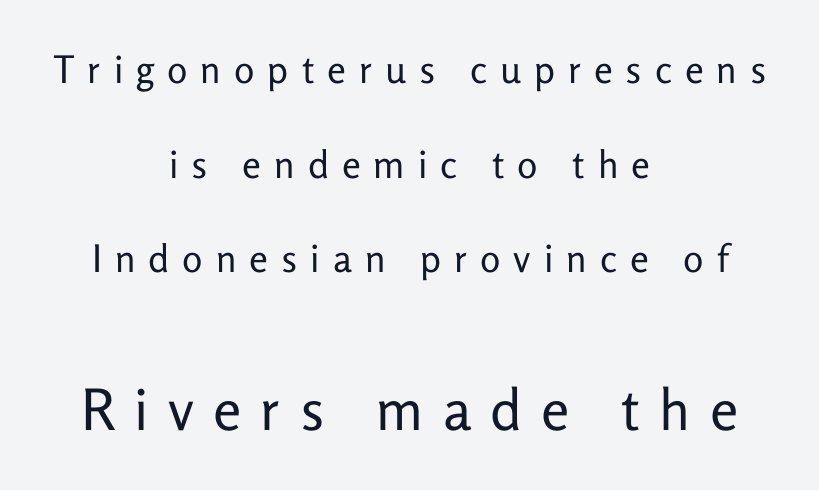
{"serif": "no", "italic": "no", "bold": "no", "weight": "regular", "width": "normal", "stroke_contrast": "low", "x_height": "medium", "monospaced": "no", "underline": "no", "align": "center", "line_spacing": "loose", "line_spacing_ratio": 2.49, "letter_spacing": "wide", "letter_spacing_em": 0.34, "larger_block": "second", "size_ratio": 1.5, "glyph_px": 57}
